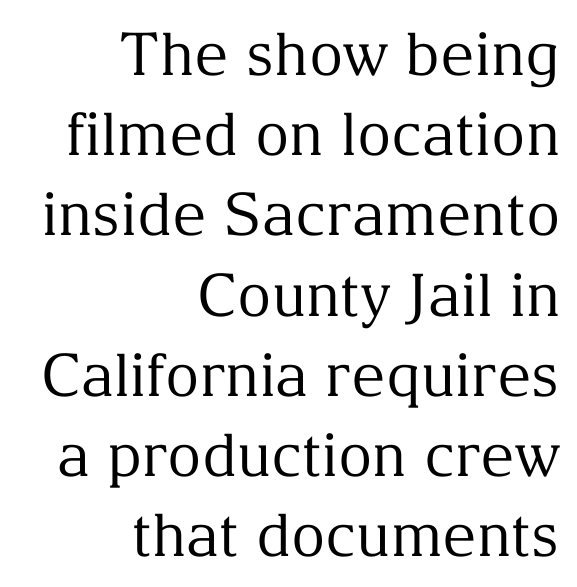
Q: Is the text bold? A: No.
Q: Is the text italic (slanted)? A: No, it is upright.
Q: Is the typeface a serif or a sans-serif typeface? A: Serif.
Q: Is the text underlined? A: No.
Q: How is the paragraph aligned? A: Right-aligned.
Q: Is the spacing between letters normal or unusually wide? A: Normal.
Q: Is the spacing between lines tight, normal or loose? A: Normal.
Q: Width (condensed, normal, or wide)? A: Normal.
Q: Stroke contrast? A: Medium.
Q: x-height? A: Medium.
Q: Monospaced? A: No.
